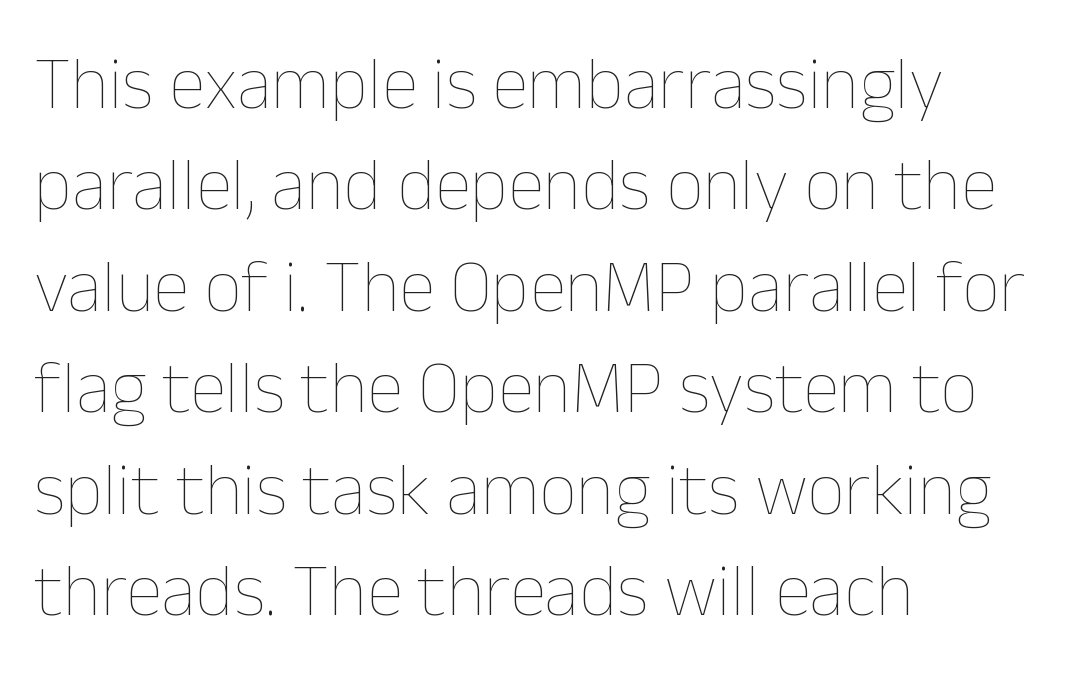
The image shows 74 px thin type, upright; set left-aligned, normal line spacing (1.37x), normal letter spacing, not underlined; low stroke contrast and a medium x-height.
